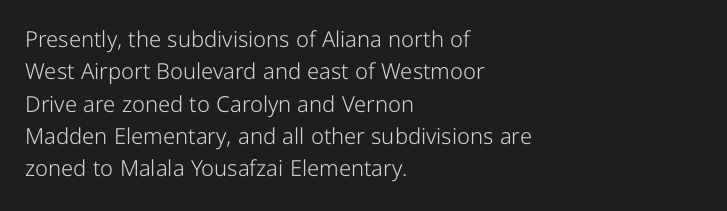
The image shows 22 px text type, upright; set left-aligned, normal line spacing (1.47x), normal letter spacing, not underlined.
